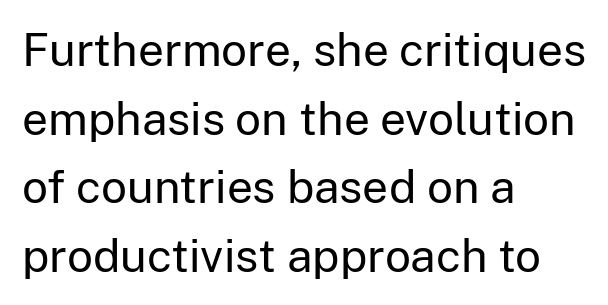
Q: Is the text bold? A: No.
Q: Is the text italic (slanted)? A: No, it is upright.
Q: Is the typeface a serif or a sans-serif typeface? A: Sans-serif.
Q: Is the text underlined? A: No.
Q: How is the paragraph aligned? A: Left-aligned.
Q: Is the spacing between letters normal or unusually wide? A: Normal.
Q: Is the spacing between lines tight, normal or loose? A: Normal.
Q: Width (condensed, normal, or wide)? A: Normal.
Q: Stroke contrast? A: Low.
Q: x-height? A: Medium.
Q: Monospaced? A: No.
